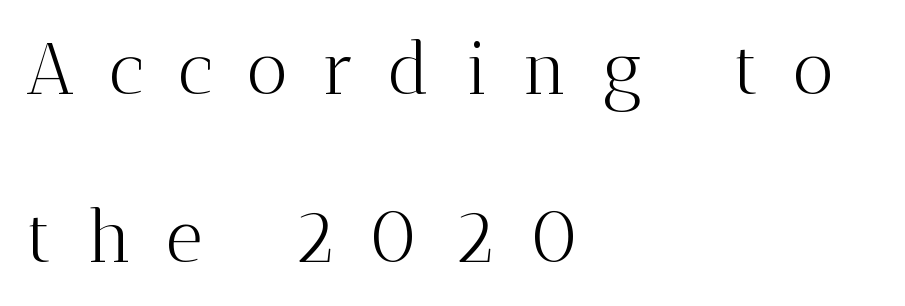
{"serif": "yes", "italic": "no", "bold": "no", "weight": "light", "width": "normal", "stroke_contrast": "medium", "x_height": "medium", "monospaced": "no", "underline": "no", "align": "left", "line_spacing": "loose", "line_spacing_ratio": 2.33, "letter_spacing": "wide", "letter_spacing_em": 0.48, "glyph_px": 72}
